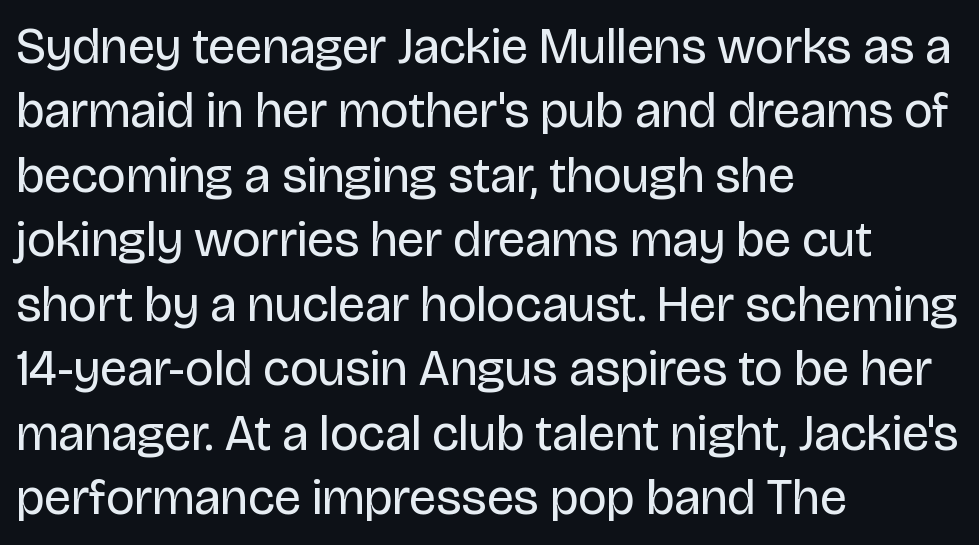
{"serif": "no", "italic": "no", "bold": "no", "weight": "regular", "width": "normal", "stroke_contrast": "low", "x_height": "large", "monospaced": "no", "underline": "no", "align": "left", "line_spacing": "normal", "line_spacing_ratio": 1.29, "letter_spacing": "normal", "letter_spacing_em": 0.0, "glyph_px": 50}
